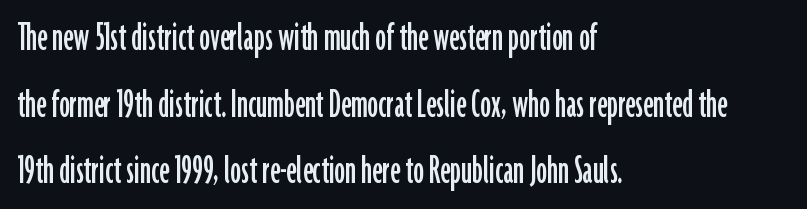
The image shows 43 px condensed sans-serif type, upright; set left-aligned, normal line spacing (1.55x), normal letter spacing, not underlined; low stroke contrast and a medium x-height.
